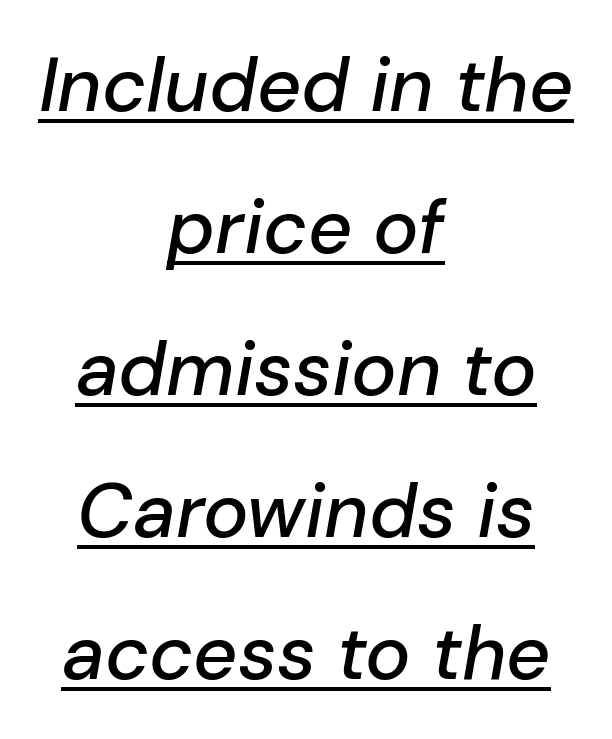
Q: Is the text italic (slanted)? A: Yes, it leans right by about 10 degrees.
Q: Is the text underlined? A: Yes.
Q: How is the paragraph aligned? A: Centered.
Q: Is the spacing between letters normal or unusually wide? A: Normal.
Q: Width (condensed, normal, or wide)? A: Normal.
Q: Stroke contrast? A: Low.
Q: x-height? A: Medium.
Q: Monospaced? A: No.
